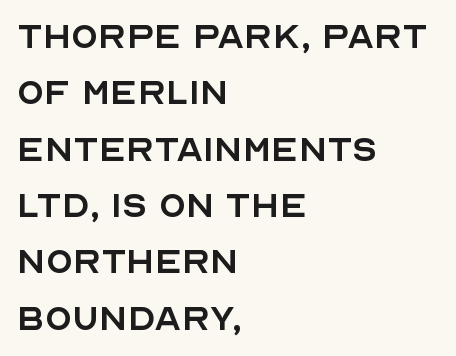
{"serif": "no", "italic": "no", "bold": "no", "weight": "regular", "width": "normal", "x_height": "large", "monospaced": "no", "underline": "no", "align": "left", "line_spacing": "normal", "line_spacing_ratio": 1.28, "letter_spacing": "normal", "letter_spacing_em": 0.0, "glyph_px": 44}
